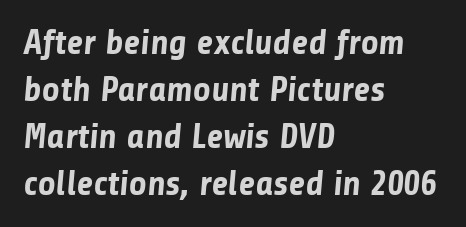
The sample has been set heavy, in full bold. Look at the tracking — it's just the regular setting, nothing added. This sample is left-justified, so line endings fall wherever the words run out. The area under the type is left untouched. Proportional: the letters do not fall into vertical columns. The characters display no serif detailing; their extremities are plain.
